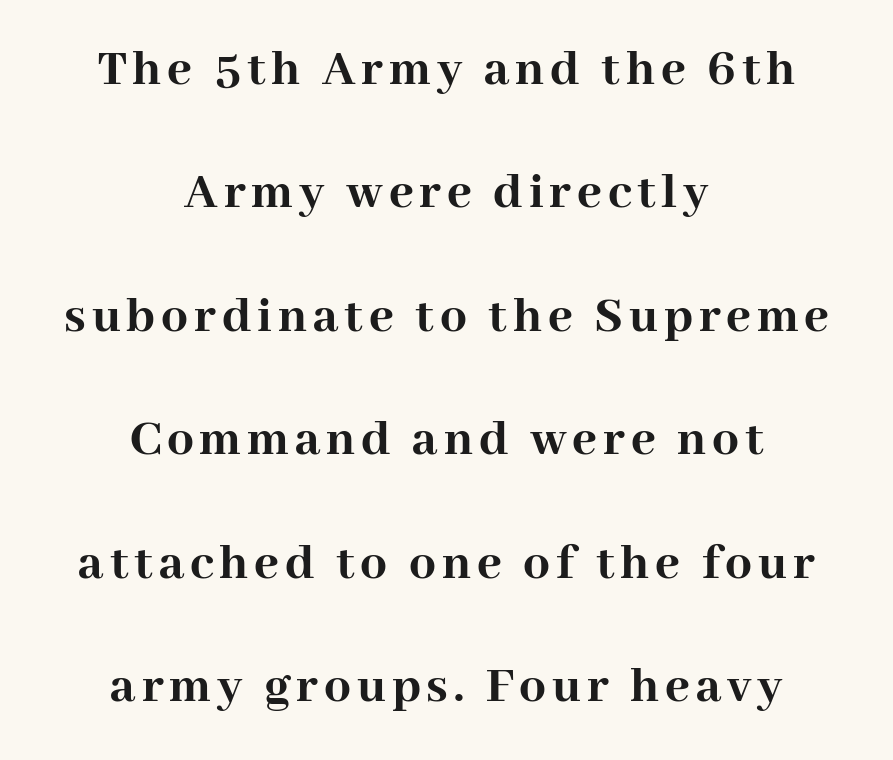
Q: Is the text bold? A: Yes.
Q: Is the text italic (slanted)? A: No, it is upright.
Q: Is the typeface a serif or a sans-serif typeface? A: Serif.
Q: Is the text underlined? A: No.
Q: How is the paragraph aligned? A: Centered.
Q: Is the spacing between lines tight, normal or loose? A: Loose.
Q: Width (condensed, normal, or wide)? A: Normal.
Q: Stroke contrast? A: High.
Q: x-height? A: Medium.
Q: Monospaced? A: No.
